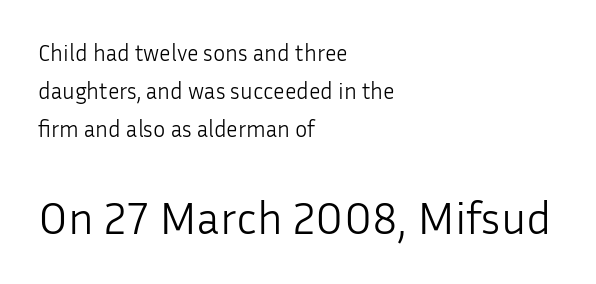
The letters advance in unequal steps, a hallmark of proportional type. Alignment: flush left. Regarding leading, the lines here are spaced in the standard way. This layout puts the modest block above and the oversized block below. Look at the bottom of the vertical strokes: they stop flat, with no serifs. Italic? Not at all — the glyphs are vertical.
